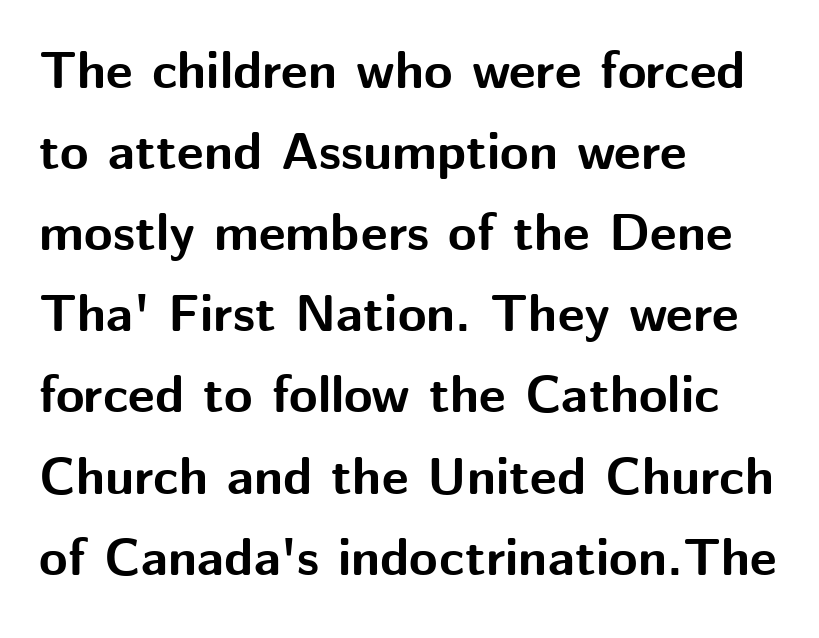
{"serif": "no", "italic": "no", "bold": "yes", "weight": "bold", "width": "normal", "stroke_contrast": "medium", "x_height": "medium", "monospaced": "no", "underline": "no", "align": "left", "line_spacing": "normal", "line_spacing_ratio": 1.56, "letter_spacing": "normal", "letter_spacing_em": 0.0, "glyph_px": 52}
